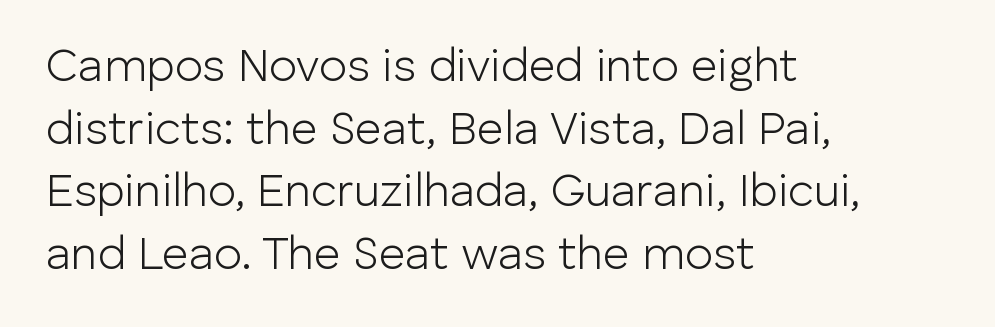
Q: Is the text bold? A: No.
Q: Is the text italic (slanted)? A: No, it is upright.
Q: Is the typeface a serif or a sans-serif typeface? A: Sans-serif.
Q: Is the text underlined? A: No.
Q: How is the paragraph aligned? A: Left-aligned.
Q: Is the spacing between letters normal or unusually wide? A: Normal.
Q: Is the spacing between lines tight, normal or loose? A: Normal.
Q: Width (condensed, normal, or wide)? A: Normal.
Q: Stroke contrast? A: Low.
Q: x-height? A: Medium.
Q: Monospaced? A: No.
